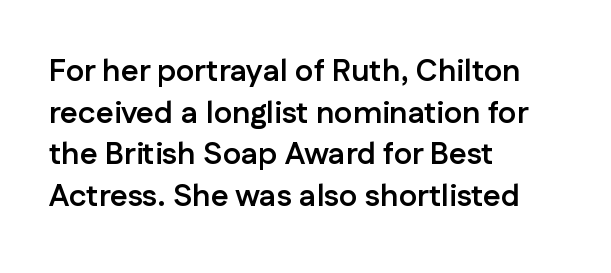
{"serif": "no", "italic": "no", "bold": "yes", "weight": "semibold", "width": "normal", "stroke_contrast": "low", "x_height": "medium", "monospaced": "no", "underline": "no", "align": "left", "line_spacing": "normal", "line_spacing_ratio": 1.34, "letter_spacing": "normal", "letter_spacing_em": 0.0, "glyph_px": 31}
